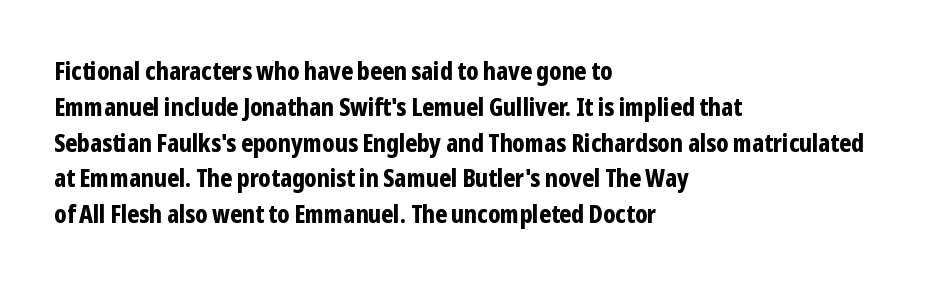
Italic: no, the glyphs are upright roman. Reading down the column, the eye jumps a familiar distance to each next line. Each row of text sits above clean, open space. Chunky letters — that's bold for sure.
